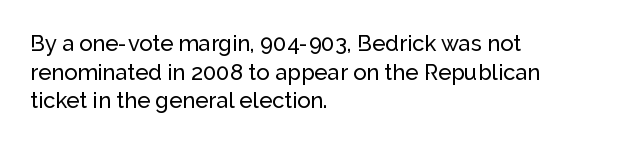
{"italic": "no", "underline": "no", "align": "left", "line_spacing": "normal", "line_spacing_ratio": 1.3, "letter_spacing": "normal", "letter_spacing_em": 0.0, "glyph_px": 22}
